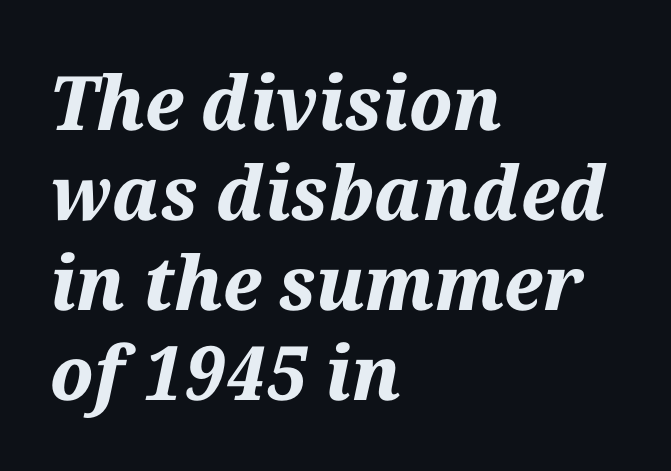
Q: Is the text bold? A: Yes.
Q: Is the text italic (slanted)? A: Yes, it leans right by about 12 degrees.
Q: Is the text underlined? A: No.
Q: How is the paragraph aligned? A: Left-aligned.
Q: Is the spacing between letters normal or unusually wide? A: Normal.
Q: Width (condensed, normal, or wide)? A: Normal.
Q: Stroke contrast? A: Medium.
Q: x-height? A: Medium.
Q: Monospaced? A: No.
